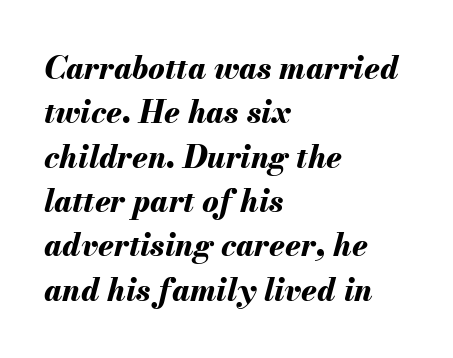
Every character sits at an angle, as italics do. This rendering uses left alignment, leaving the right contour irregular. The rendering uses natural spacing where letterforms have individual widths. The line-height multiplier appears to be the usual default. Anything drawn beneath the words? Only blank space. The sample has been set heavy, in full bold.
